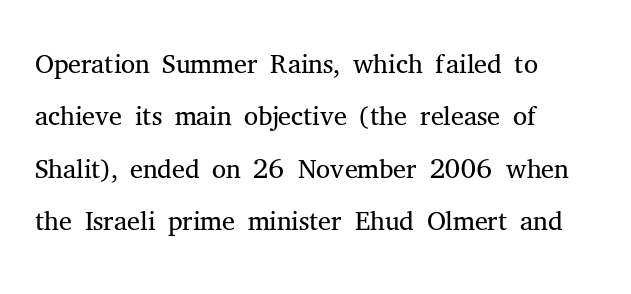
{"serif": "yes", "italic": "no", "bold": "no", "weight": "light", "width": "normal", "stroke_contrast": "medium", "x_height": "medium", "monospaced": "no", "underline": "no", "align": "left", "line_spacing": "normal", "line_spacing_ratio": 1.31, "letter_spacing": "normal", "letter_spacing_em": 0.0, "glyph_px": 40}
